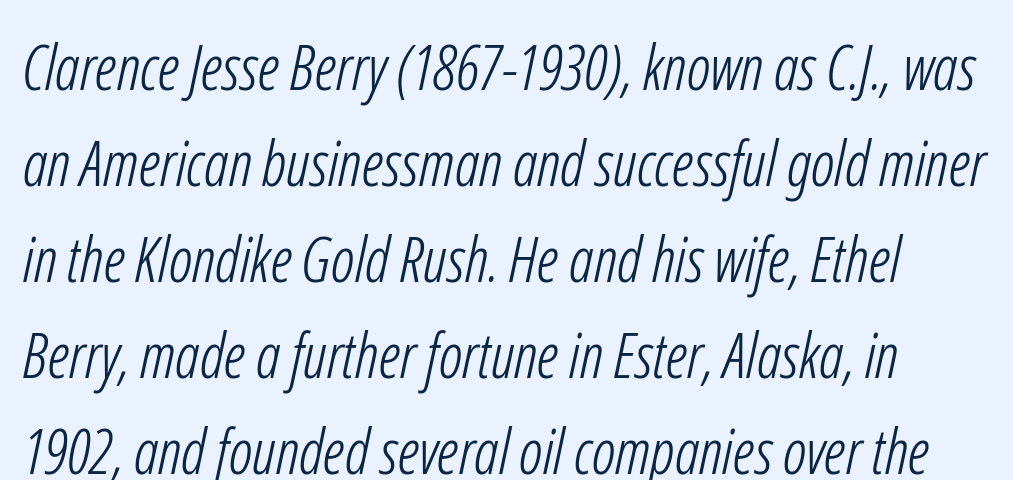
The image shows 62 px light, condensed sans-serif type; set normal line spacing (1.55x), normal letter spacing, not underlined; low stroke contrast and a medium x-height.
